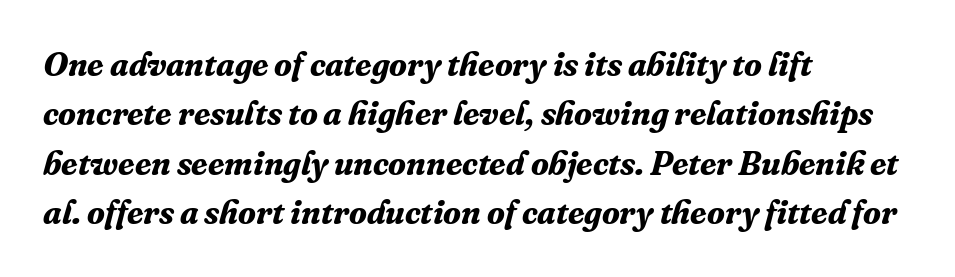
The image shows 33 px bold serif type, italic (leaning right); set left-aligned, normal line spacing (1.5x), normal letter spacing, not underlined; medium stroke contrast and a medium x-height.
